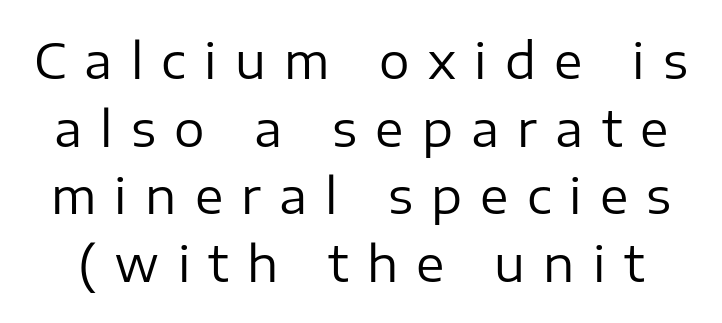
The image shows 48 px regular-weight sans-serif type, upright; set normal line spacing (1.41x), unusually wide letter spacing (+0.38 em), not underlined; low stroke contrast and a medium x-height.
